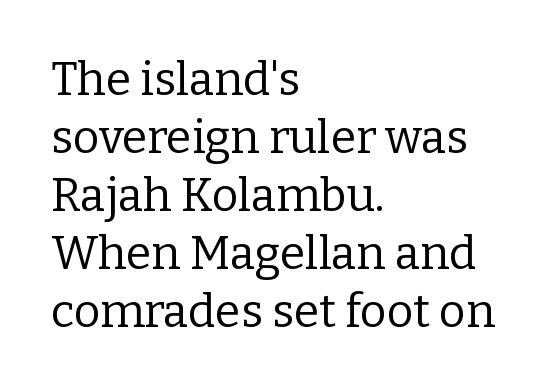
{"serif": "yes", "italic": "no", "bold": "no", "weight": "regular", "width": "normal", "stroke_contrast": "low", "x_height": "medium", "monospaced": "no", "underline": "no", "align": "left", "line_spacing": "normal", "line_spacing_ratio": 1.26, "letter_spacing": "normal", "letter_spacing_em": 0.0, "glyph_px": 46}
